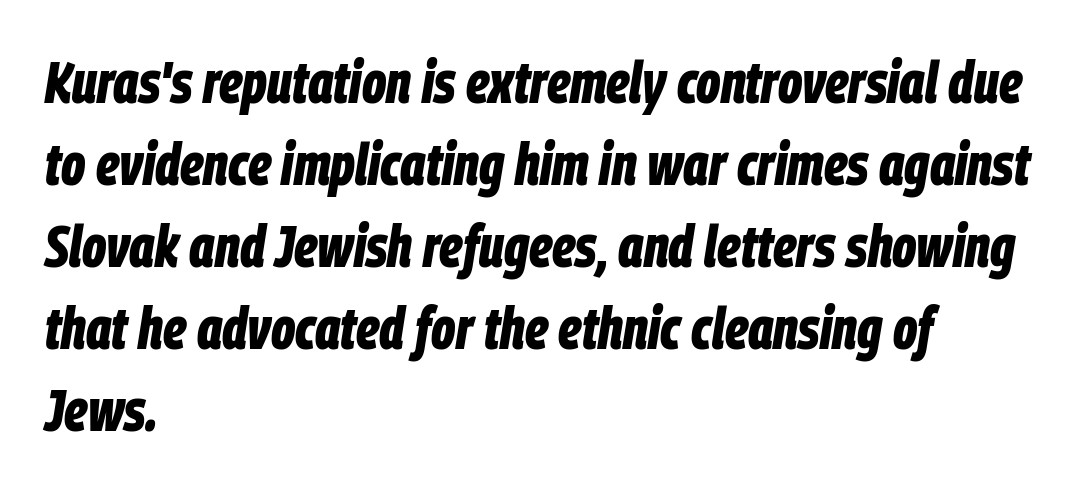
{"italic": "yes", "lean": "right", "slant_degrees": 9, "bold": "yes", "weight": "bold", "width": "condensed", "stroke_contrast": "low", "x_height": "large", "monospaced": "no", "underline": "no", "align": "left", "line_spacing": "normal", "line_spacing_ratio": 1.39, "letter_spacing": "normal", "letter_spacing_em": 0.0, "glyph_px": 59}
